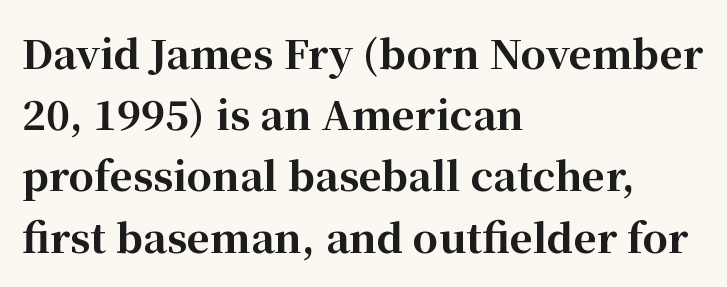
{"serif": "yes", "italic": "no", "bold": "yes", "weight": "bold", "width": "normal", "stroke_contrast": "high", "x_height": "medium", "monospaced": "no", "underline": "no", "align": "left", "line_spacing": "normal", "line_spacing_ratio": 1.53, "letter_spacing": "normal", "letter_spacing_em": 0.0, "glyph_px": 40}
